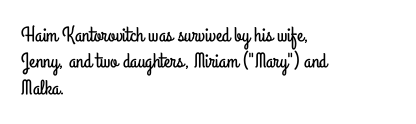
Is there much room between lines? A standard amount, neither cramped nor airy. The line texture is even and compact thanks to regular tracking. In terms of posture, this sample is upright. The paragraph has a hard left edge and a soft right edge. The strip under each line holds only bare page.
